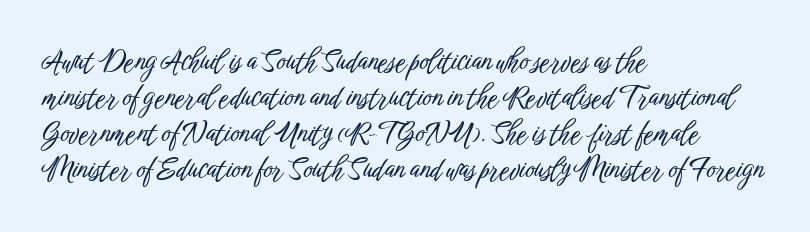
{"serif": "no", "width": "condensed", "stroke_contrast": "low", "x_height": "medium", "monospaced": "no", "underline": "no", "align": "left", "line_spacing": "normal", "line_spacing_ratio": 1.29, "letter_spacing": "normal", "letter_spacing_em": 0.0, "glyph_px": 28}
